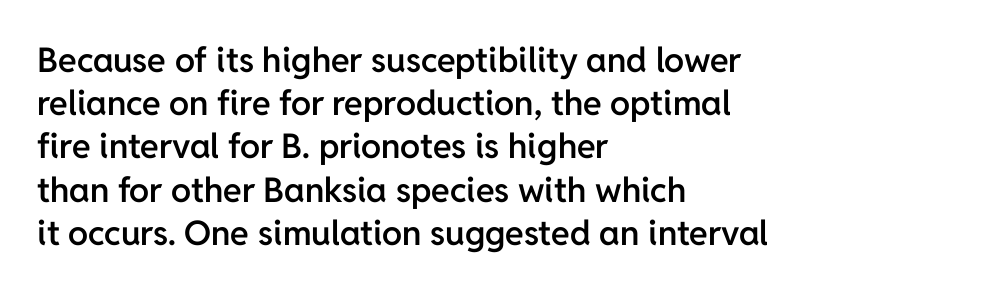
{"serif": "no", "italic": "no", "bold": "semi", "weight": "semibold", "width": "normal", "stroke_contrast": "low", "x_height": "medium", "monospaced": "no", "underline": "no", "align": "left", "line_spacing": "normal", "line_spacing_ratio": 1.27, "letter_spacing": "normal", "letter_spacing_em": 0.0, "glyph_px": 34}
